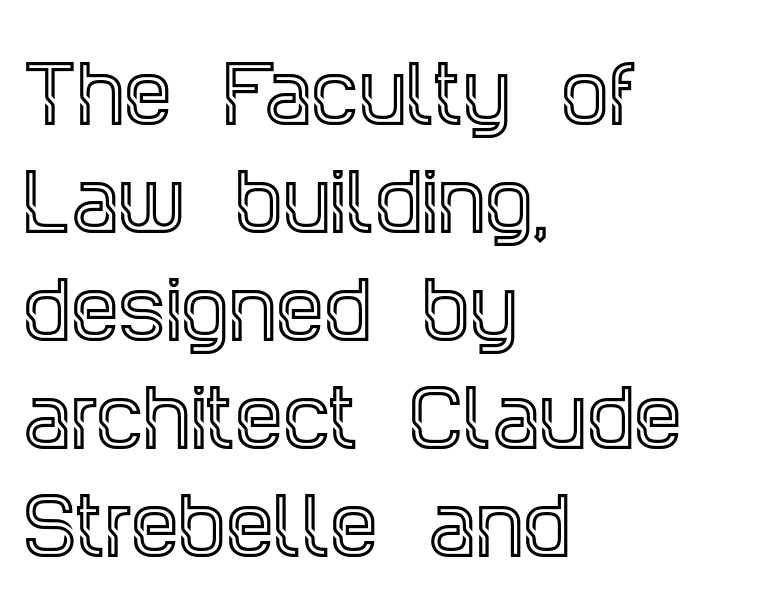
The image shows 76 px condensed serif type, upright; set left-aligned, normal line spacing (1.42x), normal letter spacing, not underlined; a large x-height.
